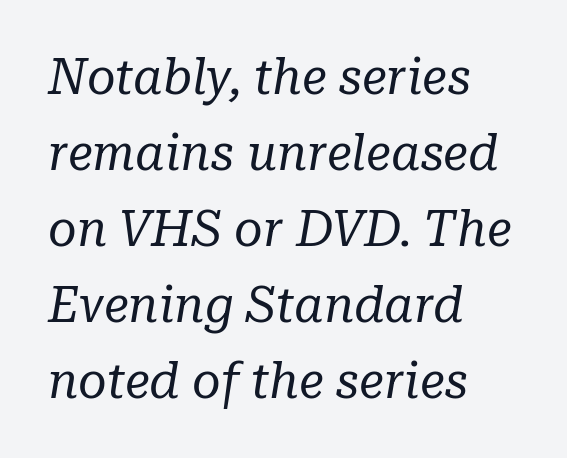
The image shows 49 px regular-weight serif type, italic (leaning right); set left-aligned, normal line spacing (1.55x), normal letter spacing, not underlined; low stroke contrast and a medium x-height.
